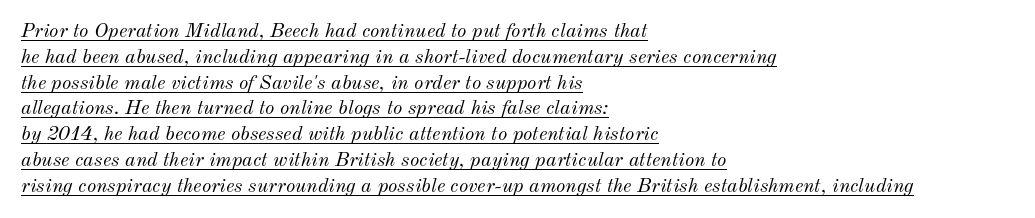
{"italic": "yes", "lean": "right", "slant_degrees": 12, "bold": "no", "underline": "yes", "align": "left", "line_spacing": "normal", "line_spacing_ratio": 1.29, "letter_spacing": "normal", "letter_spacing_em": 0.0, "glyph_px": 20}
